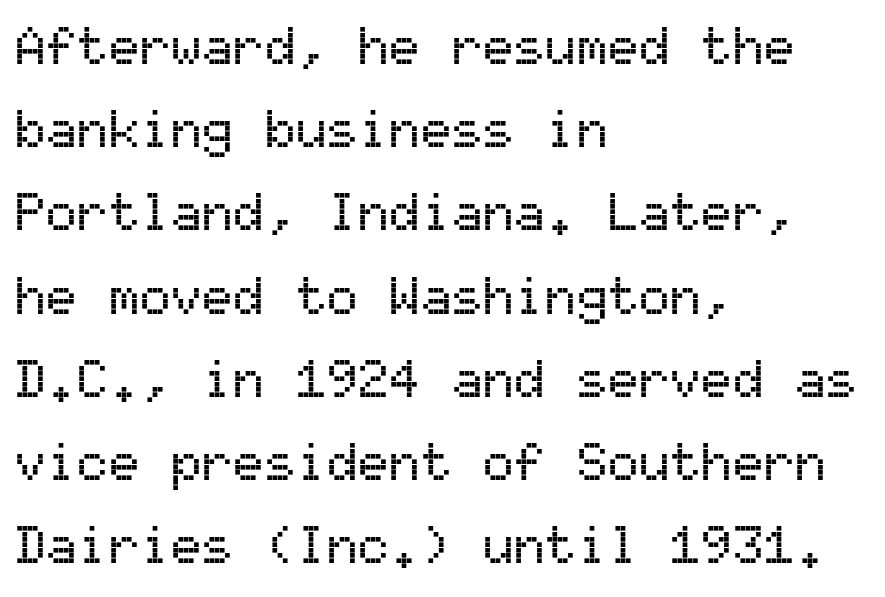
{"serif": "no", "italic": "no", "width": "normal", "stroke_contrast": "medium", "x_height": "medium", "monospaced": "yes", "underline": "no", "align": "left", "line_spacing": "normal", "line_spacing_ratio": 1.6, "letter_spacing": "normal", "letter_spacing_em": 0.0, "glyph_px": 52}
